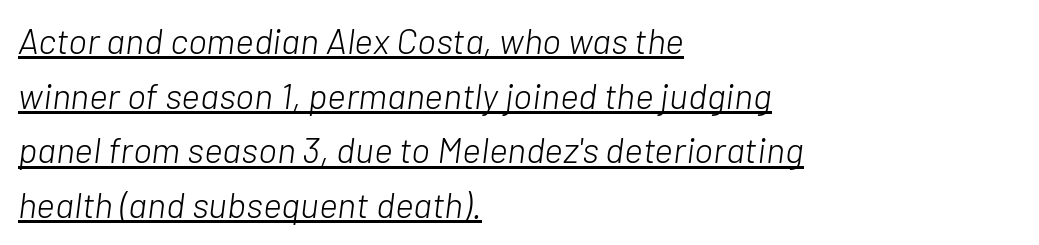
The image shows 36 px light type, italic (leaning right); set left-aligned, normal line spacing (1.52x), normal letter spacing, underlined; low stroke contrast and a medium x-height.
